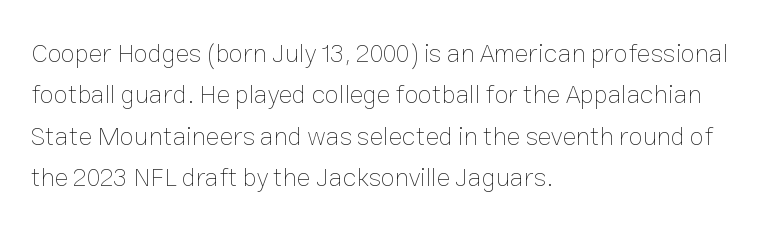
The image shows 26 px text type, upright; set left-aligned, normal line spacing (1.59x), normal letter spacing, not underlined.
